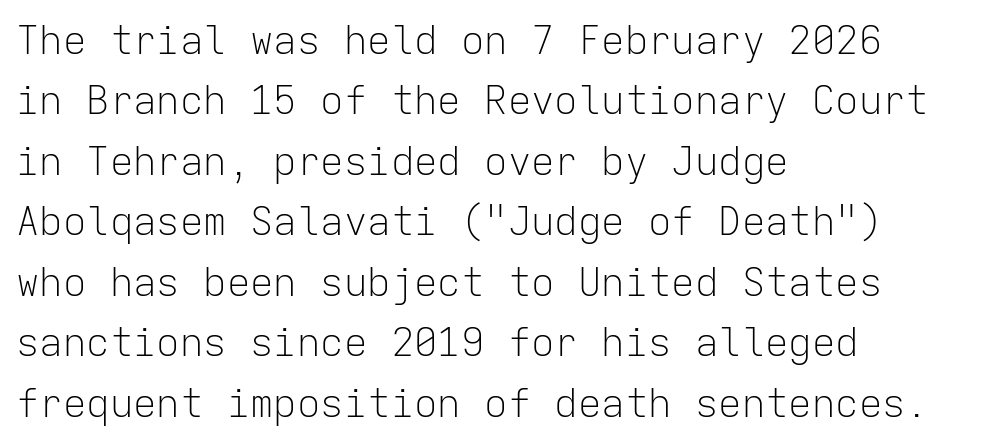
Every row of glyphs begins at an identical x-position on the left. Spacing between characters is what you'd get straight out of the box. Ordinary non-slanted type is in use. A clean baseline with only descenders dipping below it. Normally led — the rows are evenly, conventionally spaced. You could count columns in this text — the font is strictly monospaced.
